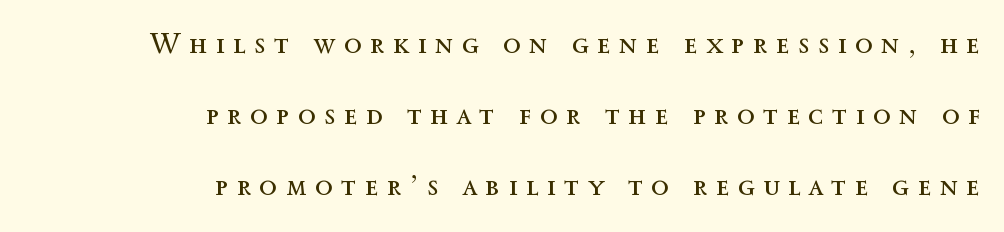
The lines in this sample share a right terminus and differ only in where they begin. Looks like regular typesetting: each glyph gets only the width it needs. The type is letterspaced generously, with wide tracking. These glyphs show unthickened strokes, regular width or finer. Rendered with straight, roman letterforms.
